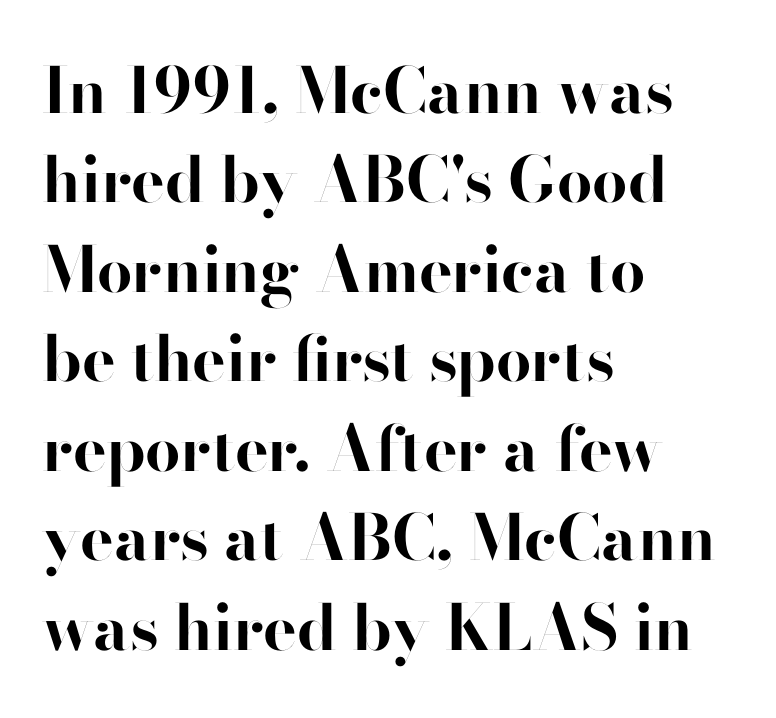
The image shows 63 px bold sans-serif type, upright; set left-aligned, normal line spacing (1.42x), normal letter spacing, not underlined; high stroke contrast and a small x-height.
